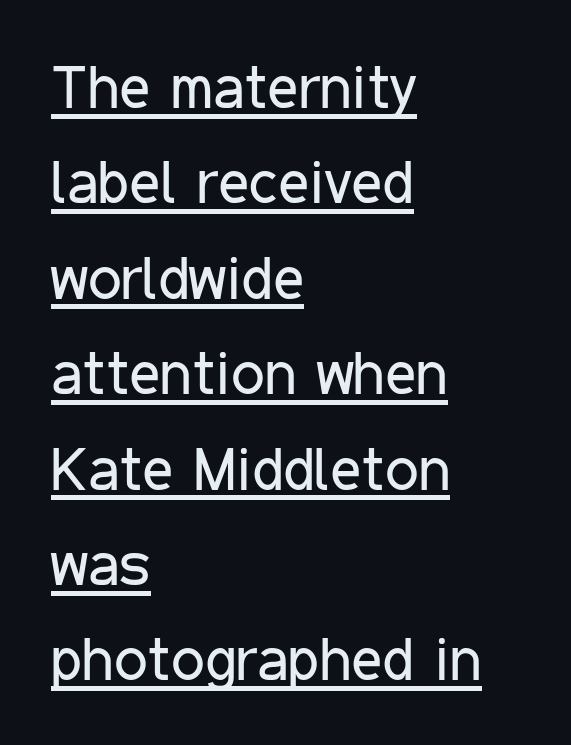
Q: Is the text bold? A: No.
Q: Is the text italic (slanted)? A: No, it is upright.
Q: Is the typeface a serif or a sans-serif typeface? A: Sans-serif.
Q: Is the text underlined? A: Yes.
Q: How is the paragraph aligned? A: Left-aligned.
Q: Is the spacing between letters normal or unusually wide? A: Normal.
Q: Is the spacing between lines tight, normal or loose? A: Normal.
Q: Width (condensed, normal, or wide)? A: Condensed.
Q: Stroke contrast? A: Low.
Q: x-height? A: Medium.
Q: Monospaced? A: No.
